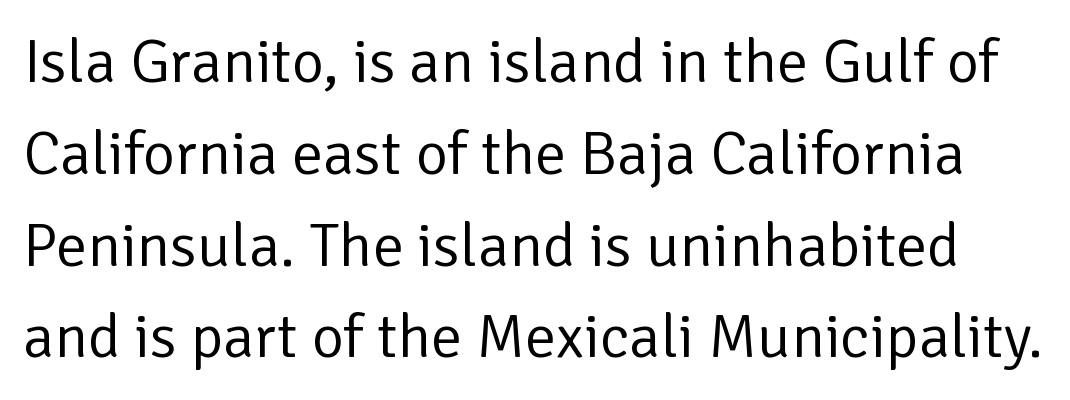
Q: Is the text bold? A: No.
Q: Is the text italic (slanted)? A: No, it is upright.
Q: Is the typeface a serif or a sans-serif typeface? A: Sans-serif.
Q: Is the text underlined? A: No.
Q: Is the spacing between letters normal or unusually wide? A: Normal.
Q: Is the spacing between lines tight, normal or loose? A: Normal.
Q: Width (condensed, normal, or wide)? A: Normal.
Q: Stroke contrast? A: Low.
Q: x-height? A: Medium.
Q: Monospaced? A: No.
